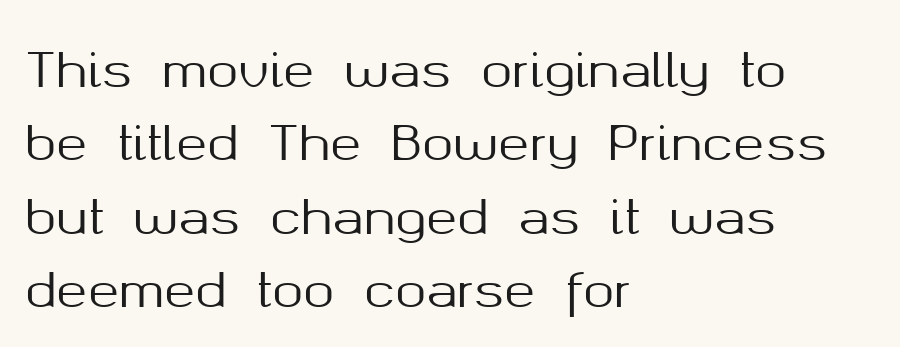
{"serif": "no", "italic": "no", "width": "normal", "stroke_contrast": "medium", "x_height": "medium", "monospaced": "no", "underline": "no", "align": "left", "line_spacing": "normal", "line_spacing_ratio": 1.56, "letter_spacing": "normal", "letter_spacing_em": 0.0, "glyph_px": 47}
